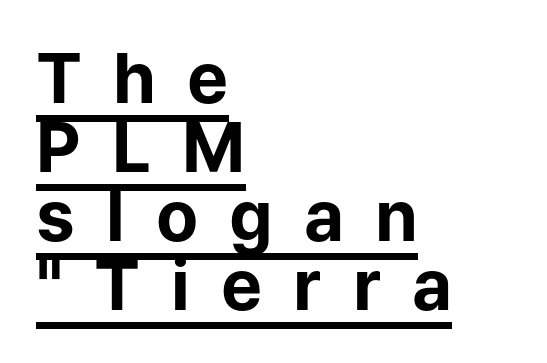
Q: Is the text bold? A: Yes.
Q: Is the text italic (slanted)? A: No, it is upright.
Q: Is the typeface a serif or a sans-serif typeface? A: Sans-serif.
Q: Is the text underlined? A: Yes.
Q: How is the paragraph aligned? A: Left-aligned.
Q: Is the spacing between letters normal or unusually wide? A: Unusually wide.
Q: Is the spacing between lines tight, normal or loose? A: Tight.
Q: Width (condensed, normal, or wide)? A: Normal.
Q: Stroke contrast? A: Low.
Q: x-height? A: Medium.
Q: Monospaced? A: No.
